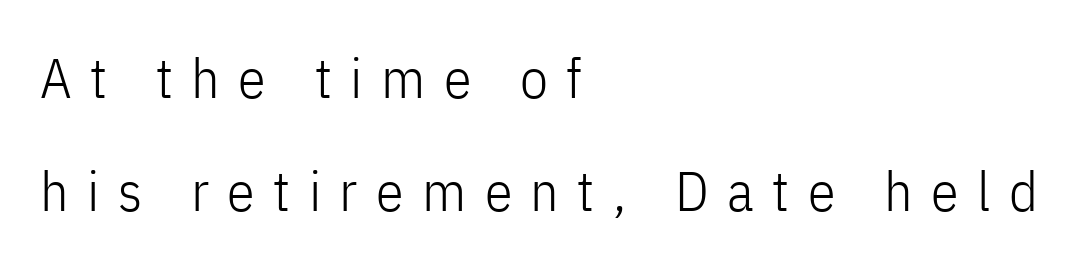
{"serif": "no", "italic": "no", "bold": "no", "weight": "light", "width": "condensed", "stroke_contrast": "low", "x_height": "medium", "monospaced": "no", "underline": "no", "align": "left", "line_spacing": "loose", "line_spacing_ratio": 2.01, "letter_spacing": "wide", "letter_spacing_em": 0.33, "glyph_px": 56}
